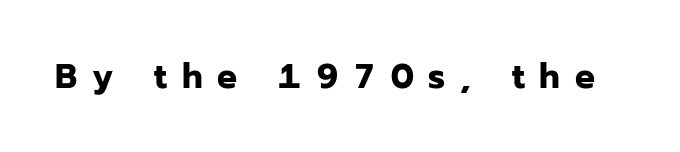
Clear beneath every line of the passage. This is sans-serif lettering, the kind often seen on screens and signage. Quick note: not italic, upright. Each word looks stretched out because of the extra space between its letters. Do the characters align in a grid? No, the font is proportional. Weight check: bold — yes, fully.
